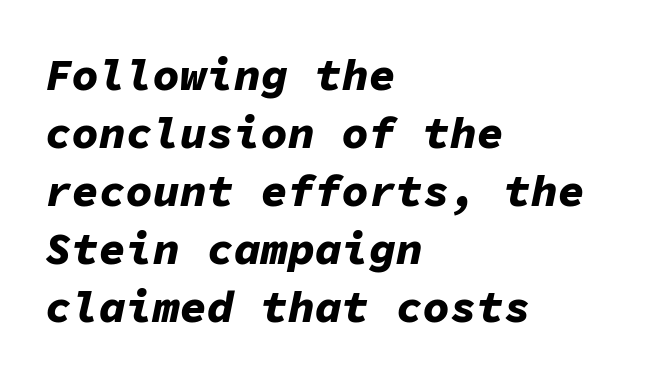
{"italic": "yes", "lean": "right", "slant_degrees": 11, "bold": "yes", "weight": "bold", "width": "normal", "stroke_contrast": "low", "x_height": "medium", "monospaced": "yes", "underline": "no", "align": "left", "line_spacing": "normal", "line_spacing_ratio": 1.29, "letter_spacing": "normal", "letter_spacing_em": 0.0, "glyph_px": 45}
